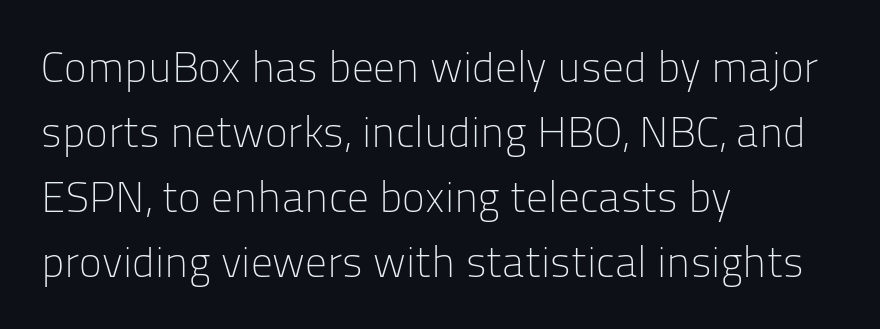
The image shows 43 px light sans-serif type, upright; set left-aligned, normal line spacing (1.51x), normal letter spacing, not underlined; low stroke contrast and a medium x-height.
